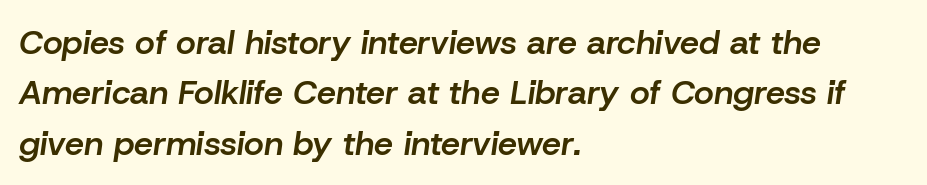
The block of text has a typical density, with ordinary space between rows. A semibold gives these letters moderate extra thickness, short of bold. In terms of posture, this sample is oblique. Tracking here is standard; glyphs follow each other at the usual distance. Do the characters align in a grid? No, the font is proportional.
